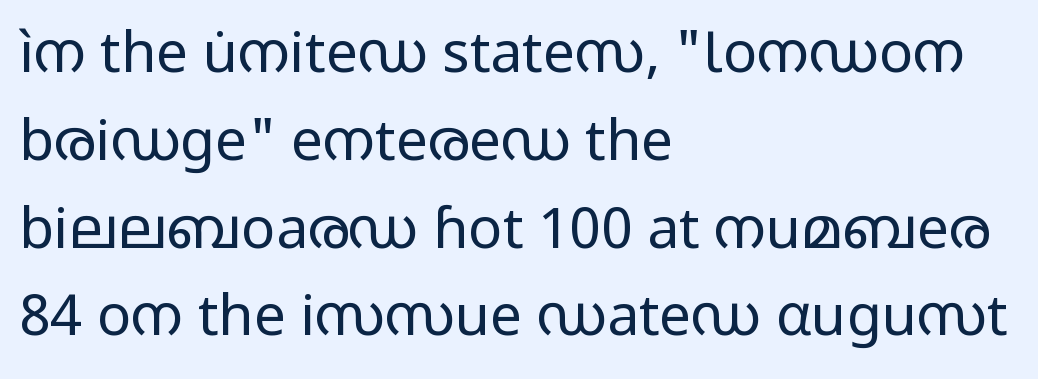
Stroke mass is kept to a normal reading level or below. Here the designer chose a conventional face with non-uniform glyph widths. Where is the straight margin? On the left. The text was rendered using a sans face with plain stroke endings. The horizontal fit of the characters is conventional and even.
